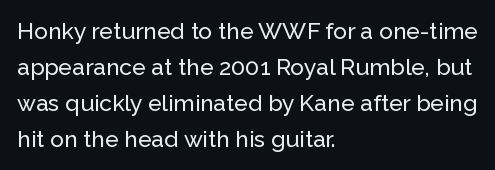
{"italic": "no", "underline": "no", "align": "left", "line_spacing": "normal", "line_spacing_ratio": 1.56, "letter_spacing": "normal", "letter_spacing_em": 0.0, "glyph_px": 23}
